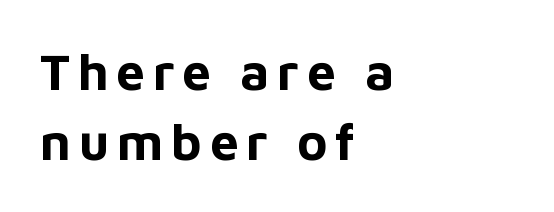
{"serif": "no", "italic": "no", "bold": "yes", "weight": "bold", "width": "normal", "stroke_contrast": "low", "x_height": "medium", "monospaced": "no", "underline": "no", "align": "left", "line_spacing": "normal", "line_spacing_ratio": 1.38, "glyph_px": 51}
